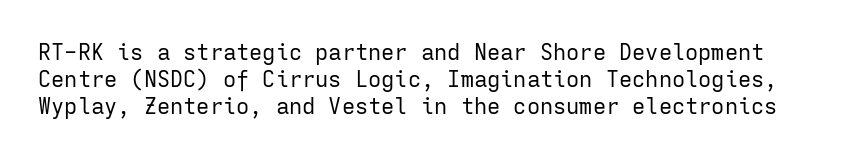
A quiet, ordinary-to-light weight characterises the typeface. A roman cut, with each character standing at attention. Default kerning and tracking; the words read as compact shapes. The string is rendered with underlining switched off.
